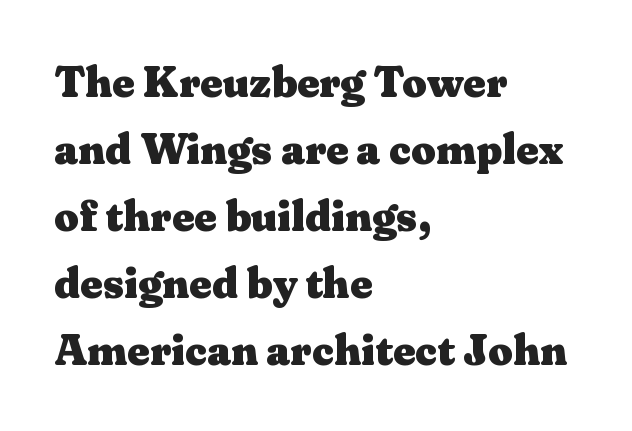
The image shows 43 px heavy, wide serif type, upright; set left-aligned, normal line spacing (1.56x), normal letter spacing, not underlined; medium stroke contrast and a medium x-height.
